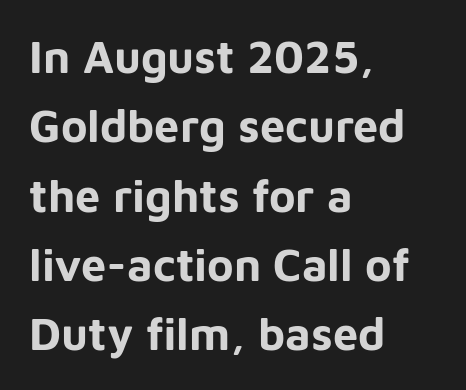
The image shows 45 px bold sans-serif type, upright; set left-aligned, normal line spacing (1.54x), normal letter spacing, not underlined; low stroke contrast and a medium x-height.
